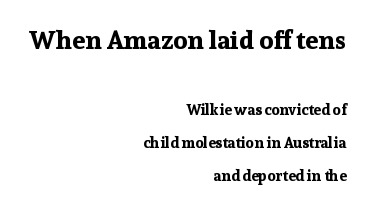
{"italic": "no", "bold": "yes", "underline": "no", "align": "right", "line_spacing": "loose", "line_spacing_ratio": 2.2, "letter_spacing": "normal", "letter_spacing_em": 0.0, "larger_block": "first", "size_ratio": 1.73, "glyph_px": 26}
